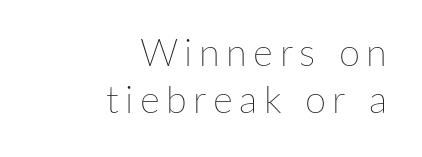
No word sits above an underline. A light-to-regular cut is what we see here. Do the characters align in a grid? No, the font is proportional. Typeset ragged left — the right edge is the straight one. The lettering stays uniformly vertical, giving the passage a roman look.
